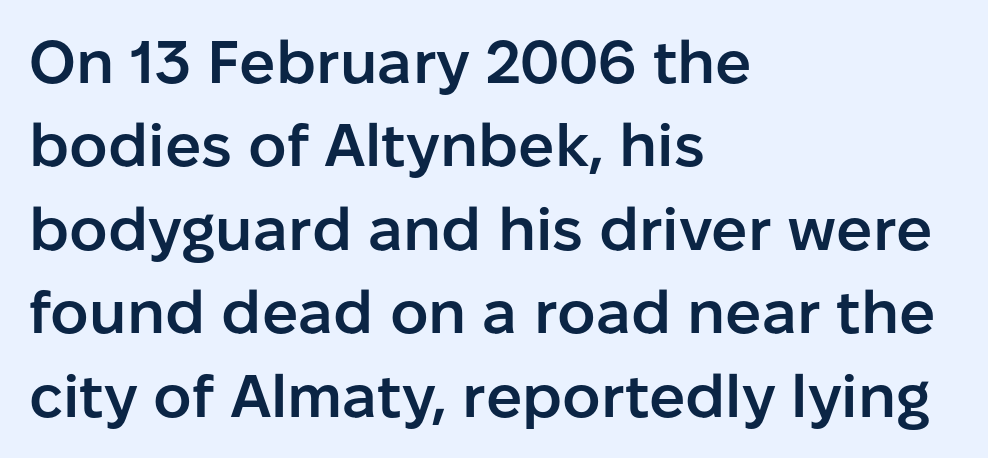
This sample uses a sans-serif face. Summary of weight: moderately heavy, a semibold. Every character sits straight up, as roman type does. Words appear dense and cohesive because spacing is normal. Varying glyph widths throughout — classic text-font behaviour.
